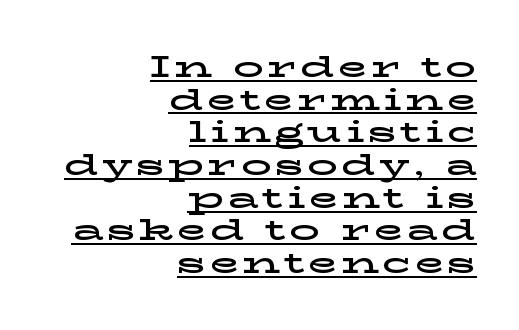
{"serif": "yes", "italic": "no", "width": "wide", "stroke_contrast": "low", "x_height": "medium", "monospaced": "no", "underline": "yes", "align": "right", "line_spacing": "tight", "line_spacing_ratio": 1.09, "glyph_px": 30}
